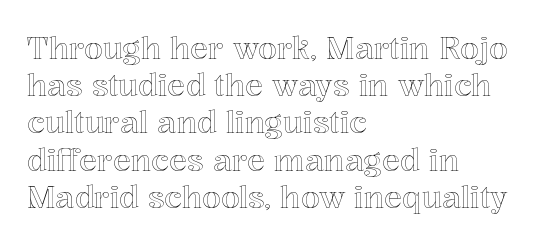
Q: Is the text italic (slanted)? A: No, it is upright.
Q: Is the text underlined? A: No.
Q: How is the paragraph aligned? A: Left-aligned.
Q: Is the spacing between letters normal or unusually wide? A: Normal.
Q: Width (condensed, normal, or wide)? A: Normal.
Q: x-height? A: Medium.
Q: Monospaced? A: No.
